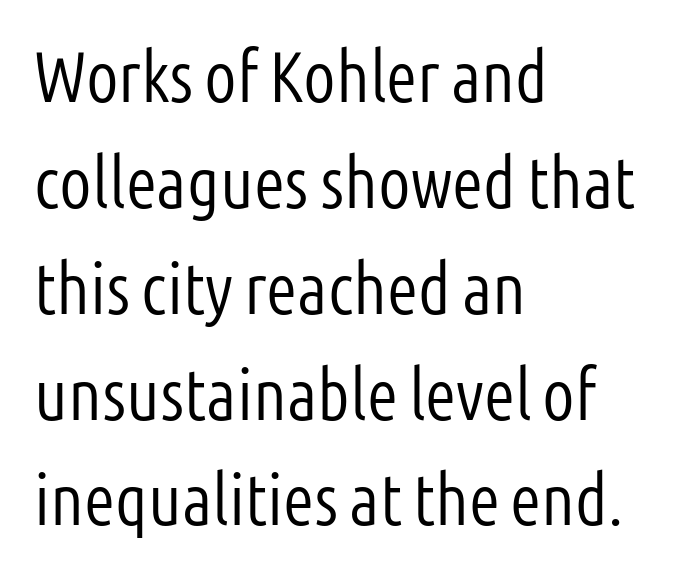
{"serif": "no", "italic": "no", "bold": "no", "weight": "light", "width": "condensed", "stroke_contrast": "low", "x_height": "medium", "monospaced": "no", "underline": "no", "align": "left", "line_spacing": "normal", "line_spacing_ratio": 1.47, "letter_spacing": "normal", "letter_spacing_em": 0.0, "glyph_px": 72}
